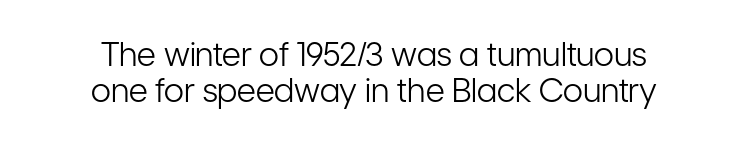
Note the varied advance widths — an 'i' is clearly narrower than an 'm'. The typesetting does not lean heavy: it is not bold. Teacher's note: observe the equal gaps on both sides — that is centered alignment. Quick note: not italic, upright.
